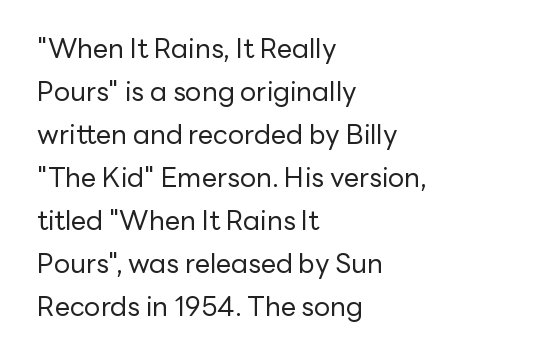
{"italic": "no", "bold": "no", "underline": "no", "align": "left", "line_spacing": "normal", "line_spacing_ratio": 1.59, "letter_spacing": "normal", "letter_spacing_em": 0.0, "glyph_px": 27}
